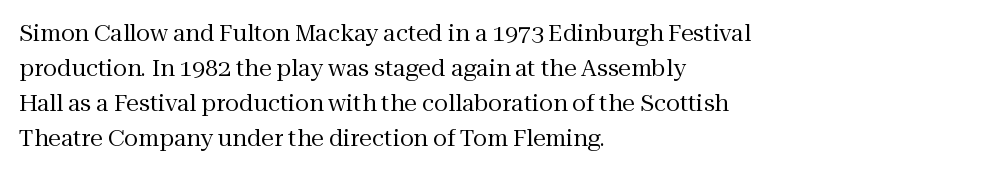
Weight: not bold — regular or lighter. The typesetter chose a ragged-right arrangement here. Each new line begins a customary step beneath the previous one. You could call the tracking neutral — neither tight nor loose. Only glyphs here, with clear space below each row. You can tell it's not italic because the verticals are truly vertical.
